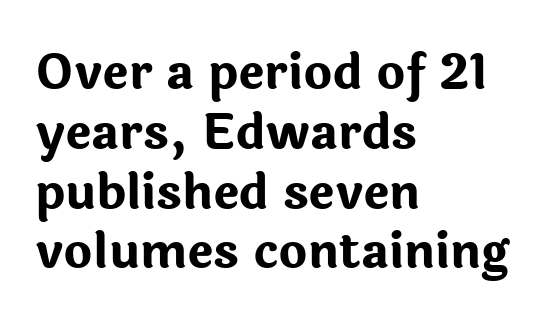
The image shows 49 px bold sans-serif type, upright; set left-aligned, line spacing 1.22x, normal letter spacing, not underlined; low stroke contrast and a medium x-height.
